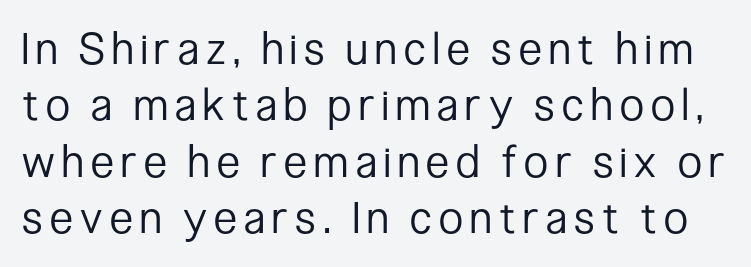
Spacing verdict: proportional, widths tailored to each character. Typographically, this falls in the sans-serif category. This rendering features lettering with no underline. Is the stroke heavy? The answer is a plain regular-or-lighter.
